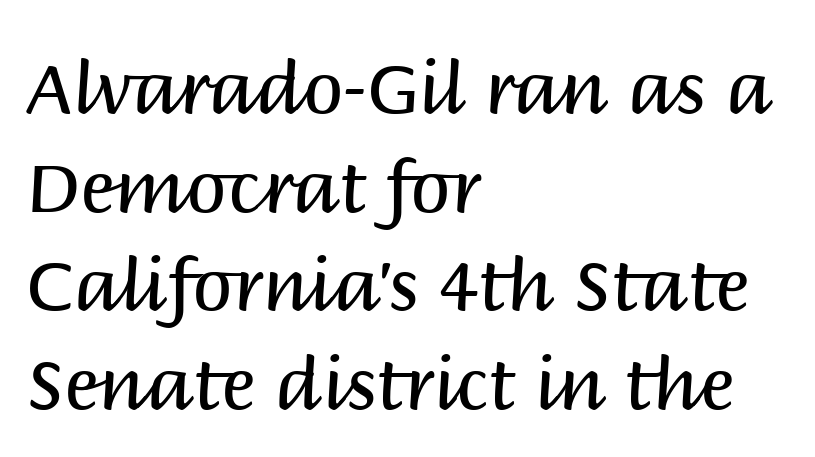
The image shows 72 px regular-weight sans-serif type; set left-aligned, normal line spacing (1.37x), normal letter spacing, not underlined; medium stroke contrast and a large x-height.
